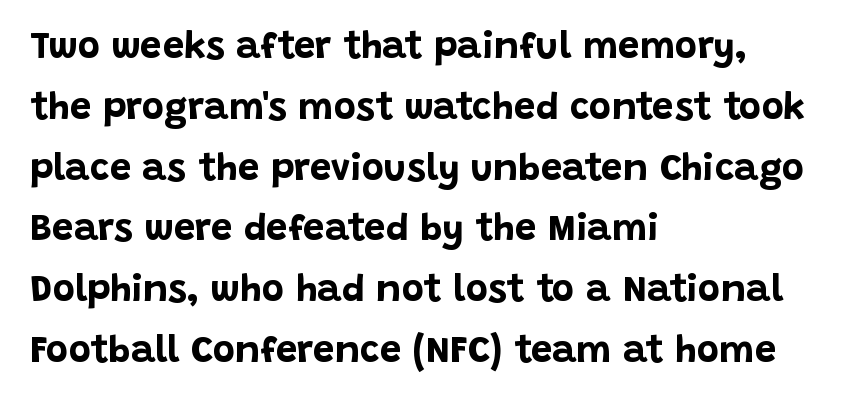
Glyph-to-glyph distance matches everyday printed text. The leading is moderate, giving the passage an even texture. The foot of each line stays bare and open. A typesetter would mark this as roman, not italic. Each glyph is drawn with heavy, bold strokes. Looks like regular typesetting: each glyph gets only the width it needs.
